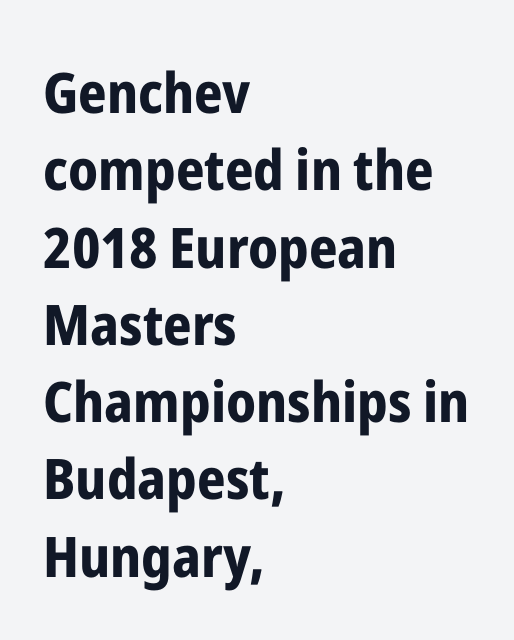
In terms of letterspacing, this is plain default setting. Serifs: no, the terminals of the letterforms are clean. Italic? Not at all — the glyphs are vertical. All the whitespace from short lines collects on the right. Look at the stroke-to-counter ratio: heavy, a bold.
